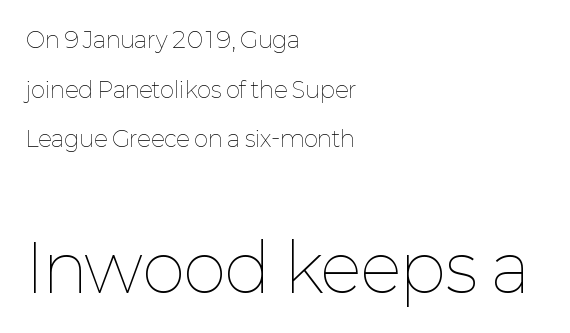
Q: Is the text bold? A: No.
Q: Is the text italic (slanted)? A: No, it is upright.
Q: Is the text underlined? A: No.
Q: How is the paragraph aligned? A: Left-aligned.
Q: Is the spacing between letters normal or unusually wide? A: Normal.
Q: Is the spacing between lines tight, normal or loose? A: Loose.
Q: Which block of text is set in a larger size, the first (top) or the second (bottom)? A: The second (bottom) one.
Q: Width (condensed, normal, or wide)? A: Normal.
Q: Stroke contrast? A: Low.
Q: x-height? A: Medium.
Q: Monospaced? A: No.
